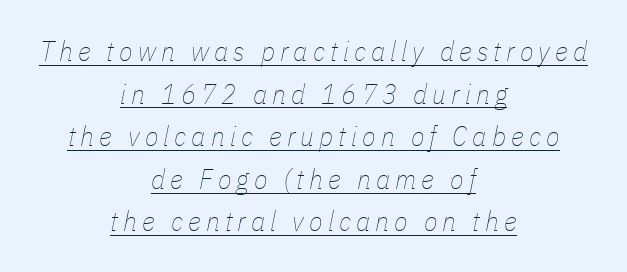
Q: Is the text bold? A: No.
Q: Is the text italic (slanted)? A: Yes, it leans right by about 11 degrees.
Q: Is the text underlined? A: Yes.
Q: How is the paragraph aligned? A: Centered.
Q: Is the spacing between lines tight, normal or loose? A: Normal.
Q: Width (condensed, normal, or wide)? A: Condensed.
Q: Stroke contrast? A: Low.
Q: x-height? A: Medium.
Q: Monospaced? A: No.
